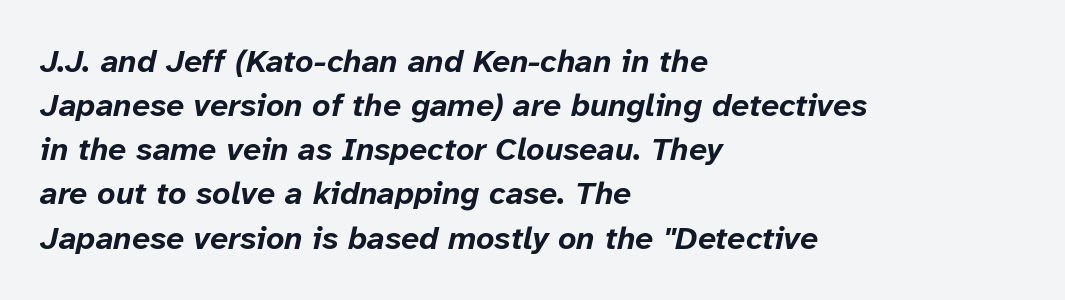
The font is running at its bold setting. Italic? Definitely — the glyphs are oblique. Quick note: interline space is typical. The paragraph has a hard left edge and a soft right edge.
